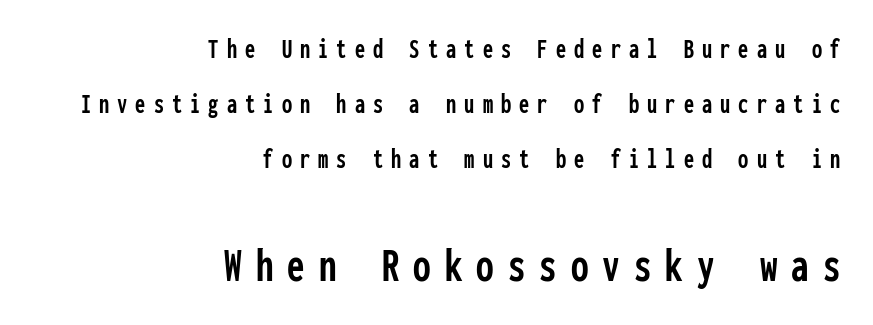
{"serif": "no", "italic": "no", "width": "condensed", "stroke_contrast": "low", "x_height": "medium", "monospaced": "yes", "underline": "no", "align": "right", "line_spacing": "loose", "line_spacing_ratio": 1.9, "letter_spacing": "wide", "letter_spacing_em": 0.28, "larger_block": "second", "size_ratio": 1.72, "glyph_px": 50}
